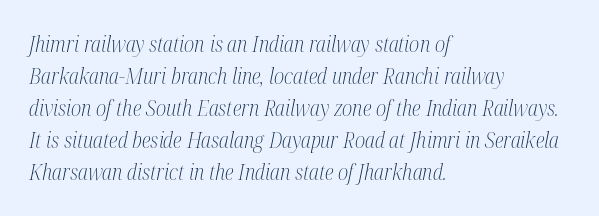
The image shows 21 px text type, italic (leaning right); set left-aligned, normal line spacing (1.52x), normal letter spacing, not underlined.
